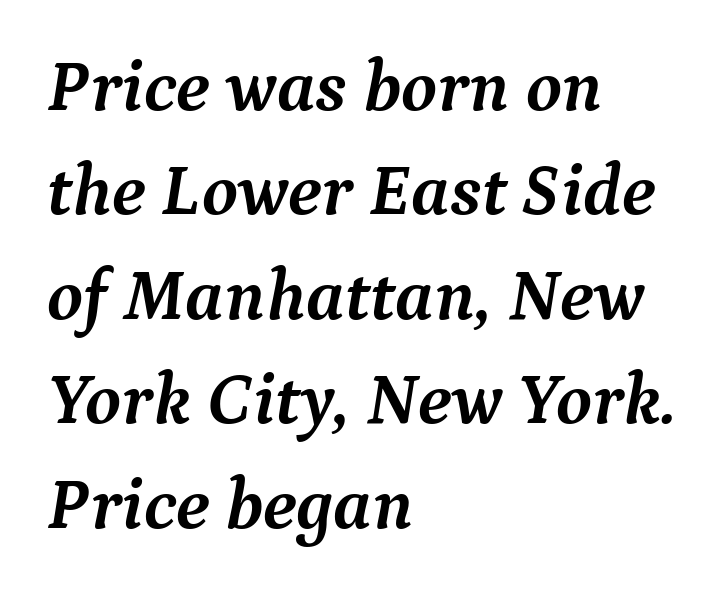
Q: Is the text bold? A: Yes.
Q: Is the text italic (slanted)? A: Yes, it leans right by about 9 degrees.
Q: Is the typeface a serif or a sans-serif typeface? A: Serif.
Q: Is the text underlined? A: No.
Q: How is the paragraph aligned? A: Left-aligned.
Q: Is the spacing between letters normal or unusually wide? A: Normal.
Q: Is the spacing between lines tight, normal or loose? A: Normal.
Q: Width (condensed, normal, or wide)? A: Normal.
Q: Stroke contrast? A: Medium.
Q: x-height? A: Medium.
Q: Monospaced? A: No.
